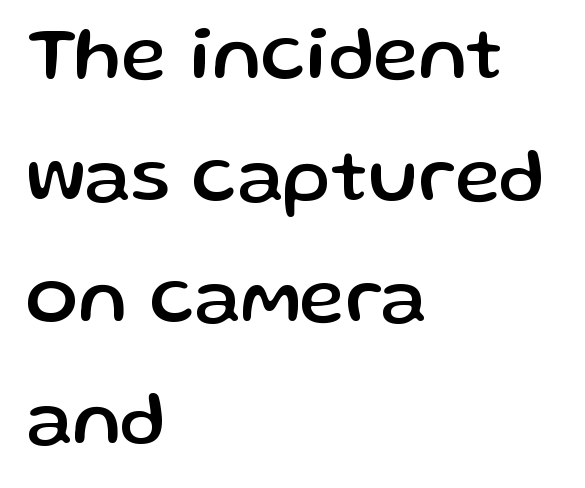
These lines were composed using upright roman letters. Proportional: the letters do not fall into vertical columns. Vertical spacing — default. Left-aligned paragraph, ragged on the right. The glyphs in this specimen are sans serif.
